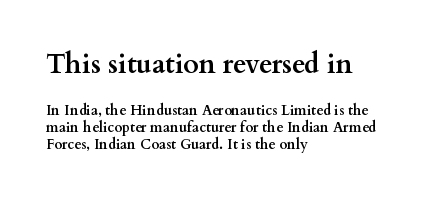
{"italic": "no", "bold": "yes", "underline": "no", "align": "left", "line_spacing_ratio": 1.22, "letter_spacing": "normal", "letter_spacing_em": 0.0, "larger_block": "first", "size_ratio": 1.93, "glyph_px": 27}
